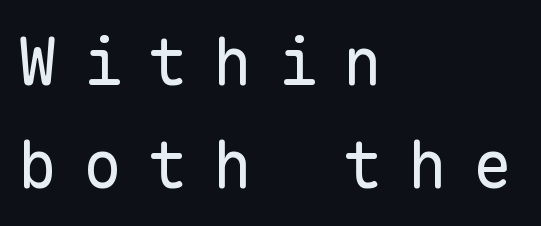
The image shows 65 px regular-weight sans-serif type, upright, monospaced; set left-aligned, normal line spacing (1.58x), unusually wide letter spacing (+0.4 em), not underlined; low stroke contrast and a medium x-height.
